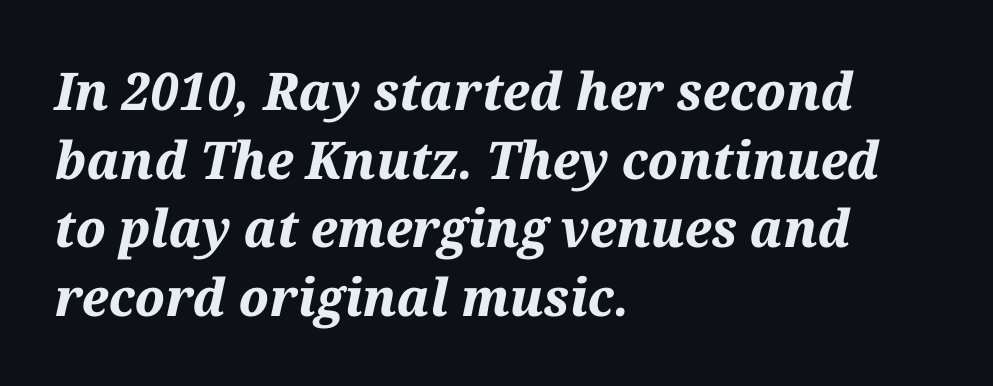
Q: Is the text bold? A: Yes.
Q: Is the text italic (slanted)? A: Yes, it leans right by about 12 degrees.
Q: Is the text underlined? A: No.
Q: How is the paragraph aligned? A: Left-aligned.
Q: Is the spacing between letters normal or unusually wide? A: Normal.
Q: Is the spacing between lines tight, normal or loose? A: Normal.
Q: Width (condensed, normal, or wide)? A: Normal.
Q: Stroke contrast? A: Medium.
Q: x-height? A: Medium.
Q: Monospaced? A: No.
